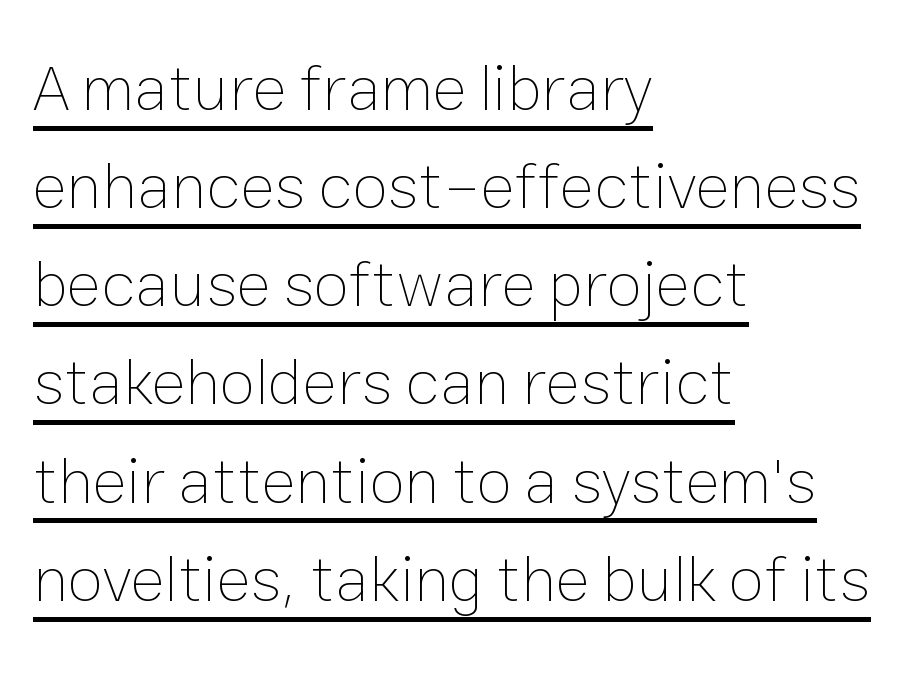
Q: Is the text bold? A: No.
Q: Is the text italic (slanted)? A: No, it is upright.
Q: Is the text underlined? A: Yes.
Q: How is the paragraph aligned? A: Left-aligned.
Q: Is the spacing between letters normal or unusually wide? A: Normal.
Q: Is the spacing between lines tight, normal or loose? A: Normal.
Q: Width (condensed, normal, or wide)? A: Normal.
Q: Stroke contrast? A: Low.
Q: x-height? A: Medium.
Q: Monospaced? A: No.
